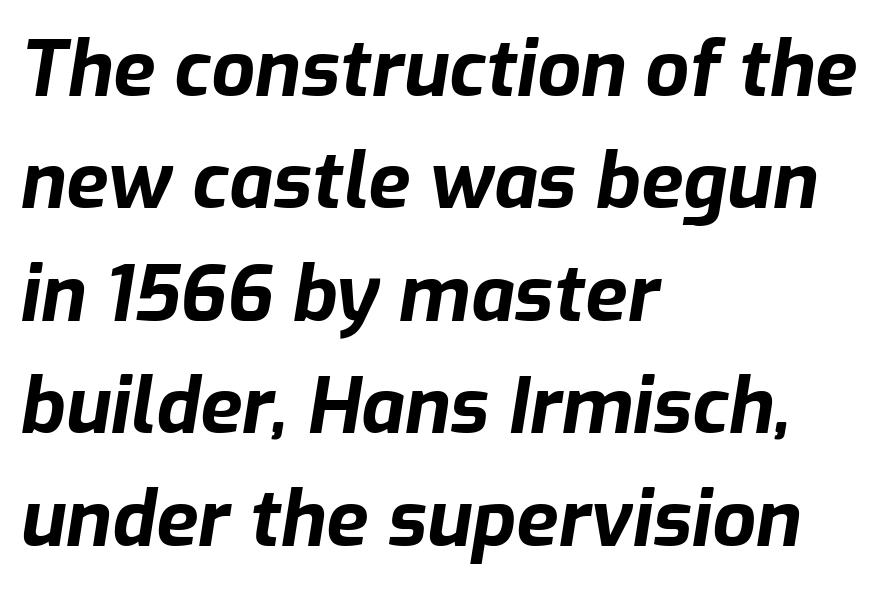
The image shows 77 px bold type, italic (leaning right); set left-aligned, normal line spacing (1.46x), normal letter spacing, not underlined; low stroke contrast and a medium x-height.
